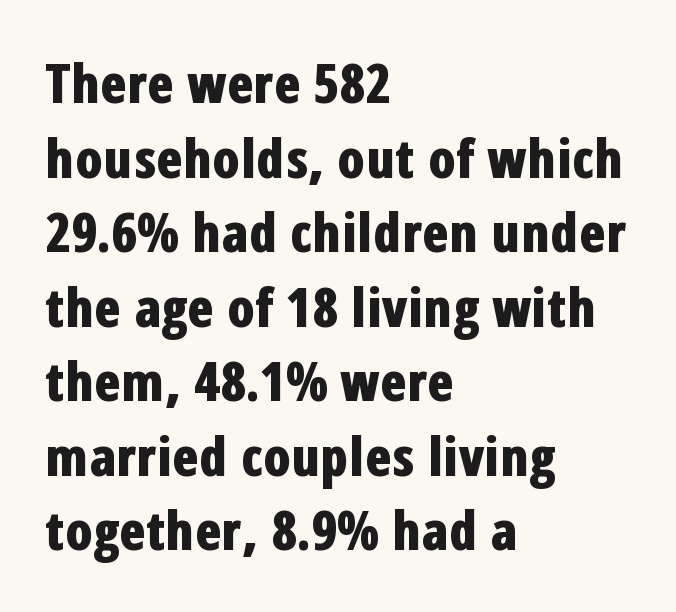
Q: Is the text bold? A: Yes.
Q: Is the text italic (slanted)? A: No, it is upright.
Q: Is the typeface a serif or a sans-serif typeface? A: Sans-serif.
Q: Is the text underlined? A: No.
Q: How is the paragraph aligned? A: Left-aligned.
Q: Is the spacing between letters normal or unusually wide? A: Normal.
Q: Is the spacing between lines tight, normal or loose? A: Normal.
Q: Width (condensed, normal, or wide)? A: Condensed.
Q: Stroke contrast? A: Low.
Q: x-height? A: Medium.
Q: Monospaced? A: No.
